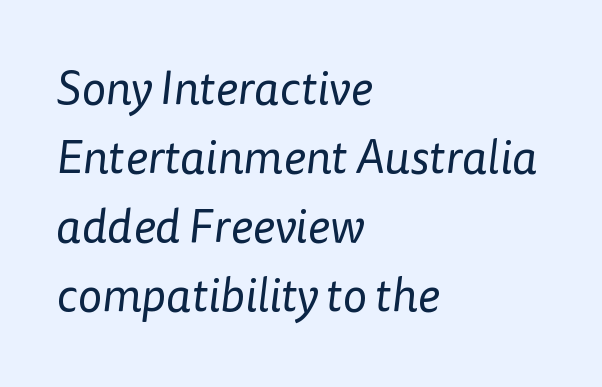
Vertically, the passage feels balanced, rows spaced as you'd expect. Observe the absence of serifs on each vertical stroke in this sample. The paragraph shown leans on its left margin. Bold? No — there's no thickening of the strokes. Letters rest on an invisible, unmarked baseline. Here the designer chose a conventional face with non-uniform glyph widths.
